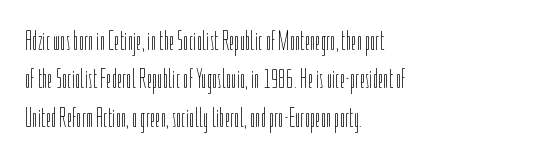
The image shows 27 px text type, upright; set left-aligned, normal line spacing (1.42x), normal letter spacing, not underlined.
